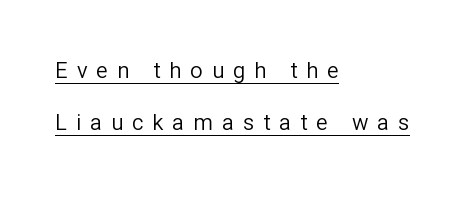
The image shows 22 px text type, upright; set left-aligned, loose line spacing (2.36x), unusually wide letter spacing (+0.41 em), underlined.
